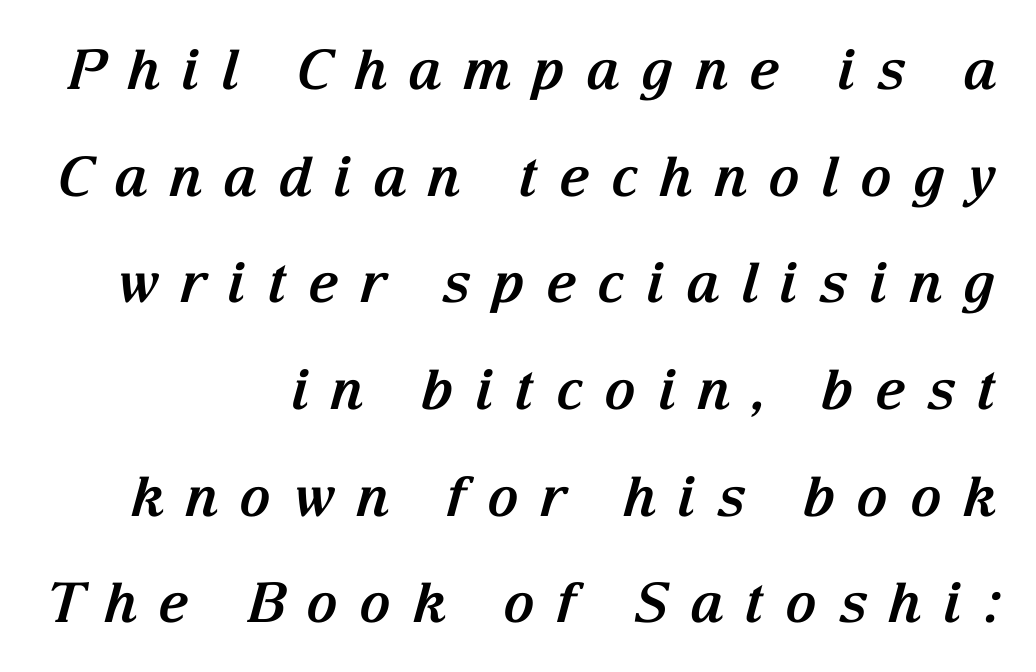
A serif font was chosen for this passage. A typesetter would call this proportional, since set widths differ per character. A clean baseline with only descenders dipping below it. A great deal of white space separates one row of letters from the next.
